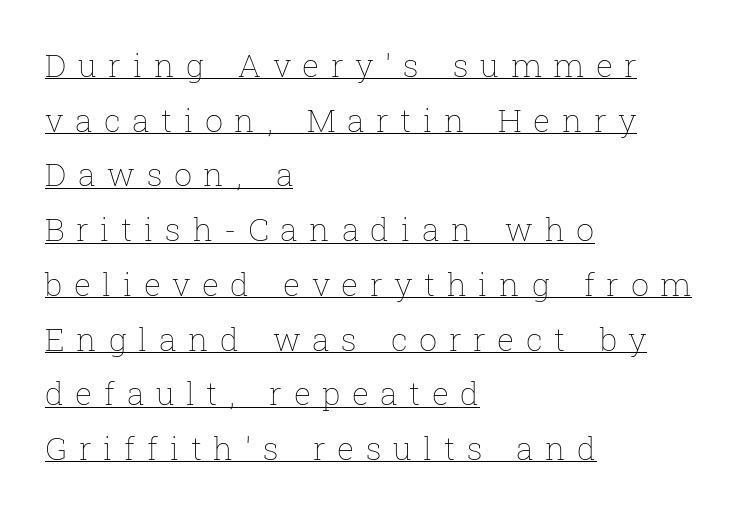
The image shows 32 px thin type, upright; set left-aligned, line spacing 1.71x, unusually wide letter spacing (+0.36 em), underlined; low stroke contrast and a medium x-height.
